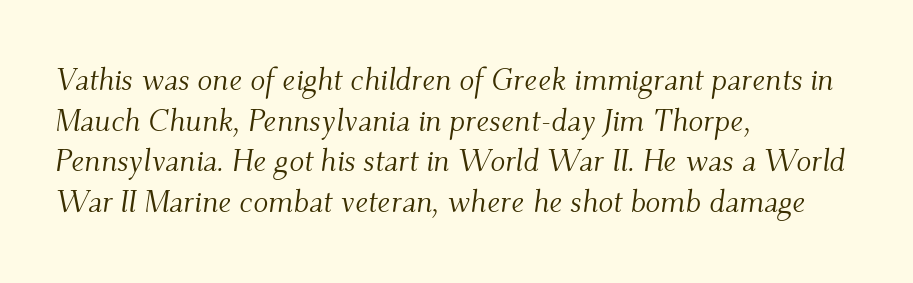
The typography opts for an oblique posture over an upright one. Letterform terminals end in serifs throughout the passage. The zone under the glyphs is completely vacant. Spacing verdict: proportional, widths tailored to each character. The leading is moderate, giving the passage an even texture. The passage shown is not bold in any degree.
